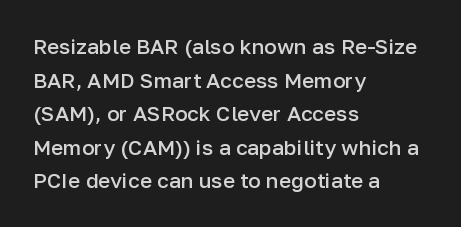
In terms of leading, this rendering sits right in the middle. These words are printed semibold, heavier than regular yet not bold. One-word summary of the alignment: left. Underline: absent.
